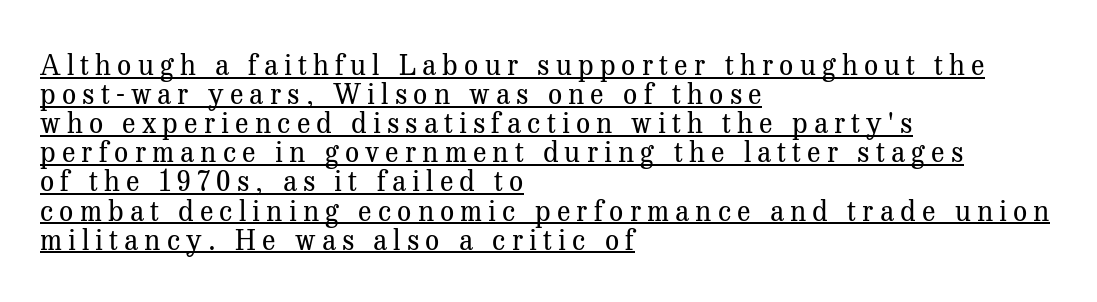
Q: Is the text bold? A: No.
Q: Is the text italic (slanted)? A: No, it is upright.
Q: Is the typeface a serif or a sans-serif typeface? A: Serif.
Q: Is the text underlined? A: Yes.
Q: How is the paragraph aligned? A: Left-aligned.
Q: Is the spacing between letters normal or unusually wide? A: Unusually wide.
Q: Is the spacing between lines tight, normal or loose? A: Tight.
Q: Width (condensed, normal, or wide)? A: Normal.
Q: Stroke contrast? A: Medium.
Q: x-height? A: Medium.
Q: Monospaced? A: No.
